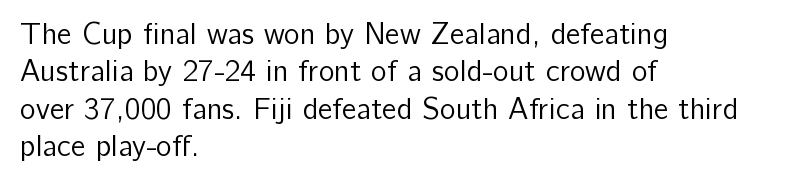
{"serif": "no", "italic": "no", "bold": "no", "weight": "regular", "width": "normal", "stroke_contrast": "low", "x_height": "medium", "monospaced": "no", "underline": "no", "align": "left", "line_spacing": "normal", "line_spacing_ratio": 1.25, "letter_spacing": "normal", "letter_spacing_em": 0.0, "glyph_px": 30}
